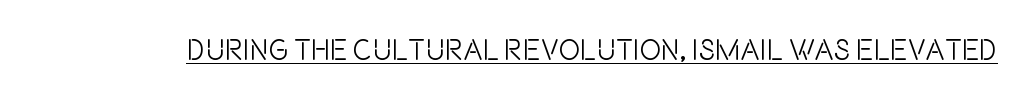
These characters rest on top of a visible drawn line. The letters carry no serifs — their stems end cleanly without finishing strokes. In terms of letterspacing, this is plain default setting. A quiet, ordinary-to-light weight characterises the typeface. Looks like regular typesetting: each glyph gets only the width it needs.
